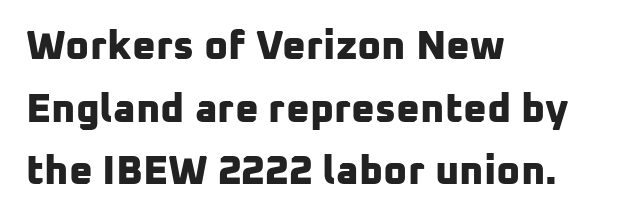
{"serif": "no", "bold": "yes", "weight": "bold", "width": "normal", "stroke_contrast": "low", "x_height": "medium", "monospaced": "no", "underline": "no", "align": "left", "line_spacing": "normal", "line_spacing_ratio": 1.53, "letter_spacing": "normal", "letter_spacing_em": 0.0, "glyph_px": 41}
